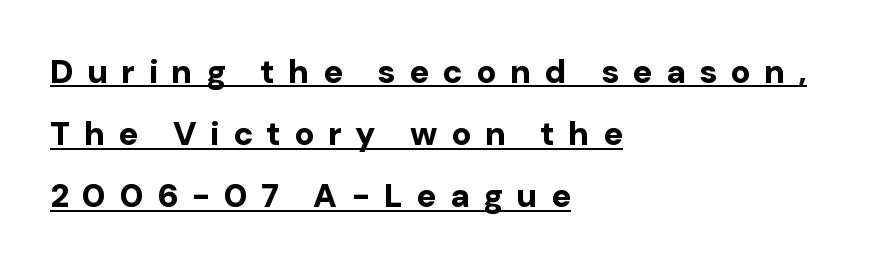
The image shows 33 px bold sans-serif type, upright; set left-aligned, line spacing 1.88x, unusually wide letter spacing (+0.41 em), underlined; low stroke contrast and a medium x-height.
